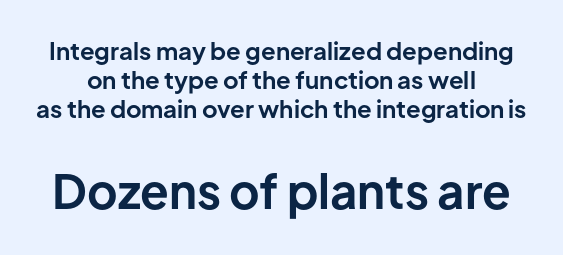
The image shows 47 px bold sans-serif type, upright; set line spacing 1.21x, normal letter spacing, not underlined; the second (bottom) block is 1.96x larger; low stroke contrast and a medium x-height.
